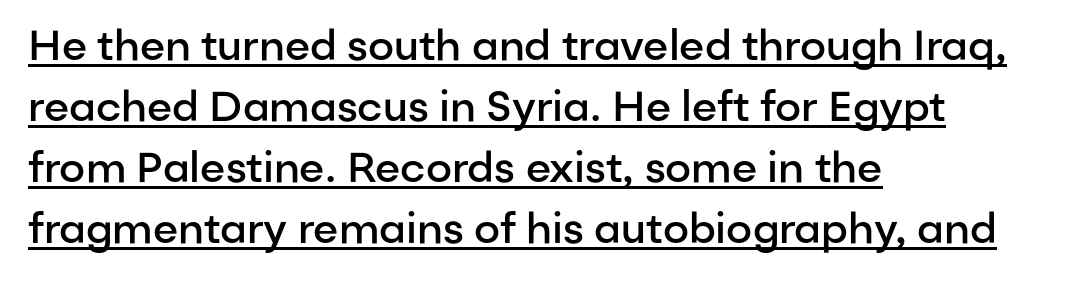
Q: Is the text bold? A: Semi-bold.
Q: Is the text italic (slanted)? A: No, it is upright.
Q: Is the typeface a serif or a sans-serif typeface? A: Sans-serif.
Q: Is the text underlined? A: Yes.
Q: How is the paragraph aligned? A: Left-aligned.
Q: Is the spacing between letters normal or unusually wide? A: Normal.
Q: Is the spacing between lines tight, normal or loose? A: Normal.
Q: Width (condensed, normal, or wide)? A: Normal.
Q: Stroke contrast? A: Low.
Q: x-height? A: Medium.
Q: Monospaced? A: No.
